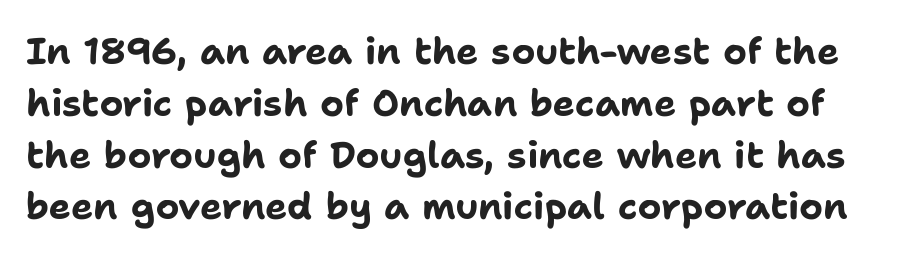
{"serif": "no", "italic": "no", "bold": "yes", "weight": "bold", "width": "normal", "stroke_contrast": "low", "x_height": "medium", "monospaced": "no", "underline": "no", "line_spacing": "normal", "line_spacing_ratio": 1.4, "letter_spacing": "normal", "letter_spacing_em": 0.0, "glyph_px": 37}
